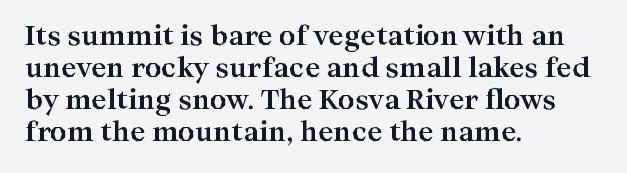
Q: Is the text bold? A: Yes.
Q: Is the text italic (slanted)? A: No, it is upright.
Q: Is the text underlined? A: No.
Q: How is the paragraph aligned? A: Left-aligned.
Q: Is the spacing between letters normal or unusually wide? A: Normal.
